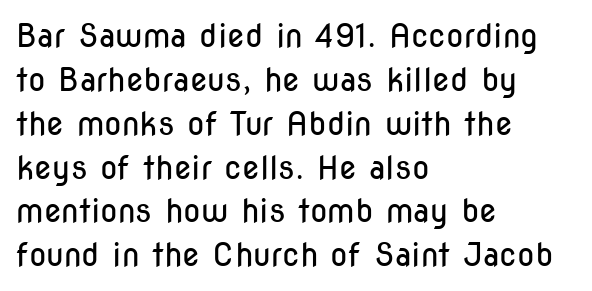
{"serif": "no", "italic": "no", "bold": "no", "weight": "regular", "width": "condensed", "stroke_contrast": "low", "x_height": "medium", "monospaced": "no", "underline": "no", "align": "left", "line_spacing": "normal", "line_spacing_ratio": 1.37, "letter_spacing": "normal", "letter_spacing_em": 0.0, "glyph_px": 32}
